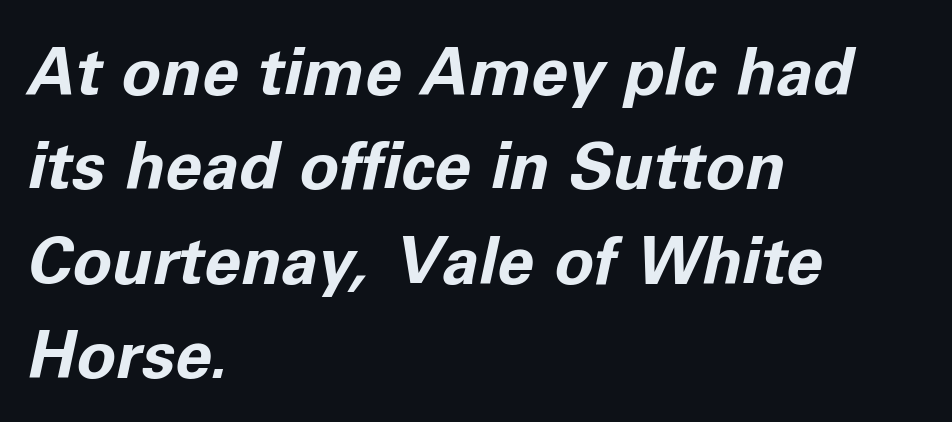
The image shows 66 px bold type, italic (leaning right); set left-aligned, normal line spacing (1.43x), normal letter spacing, not underlined; low stroke contrast and a medium x-height.
